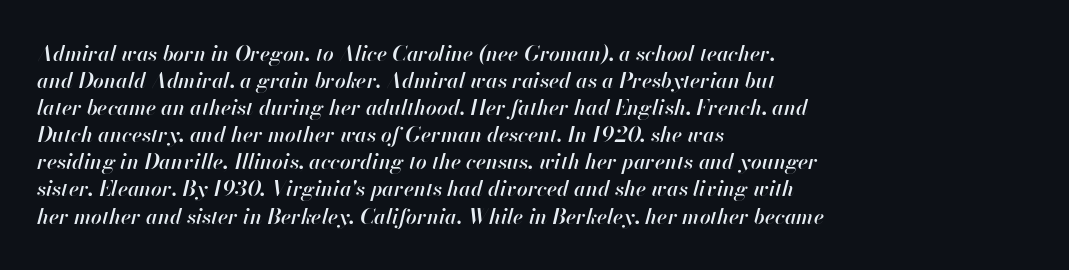
{"italic": "yes", "lean": "right", "slant_degrees": 13, "bold": "semi", "underline": "no", "align": "left", "line_spacing": "normal", "line_spacing_ratio": 1.29, "letter_spacing": "normal", "letter_spacing_em": 0.0, "glyph_px": 21}
